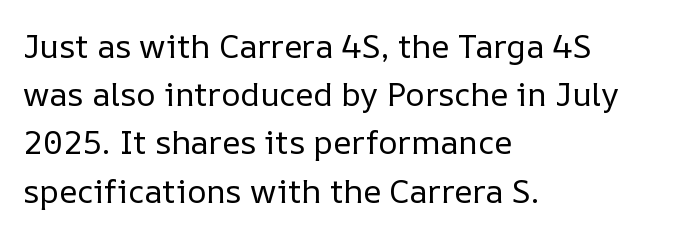
Quick note: interline space is typical. Ink coverage per letter is moderate at most. Spacing between characters is what you'd get straight out of the box. Varying glyph widths throughout — classic text-font behaviour. Has an underline been added? It has not. No italicization has been applied; the sample stays upright.
